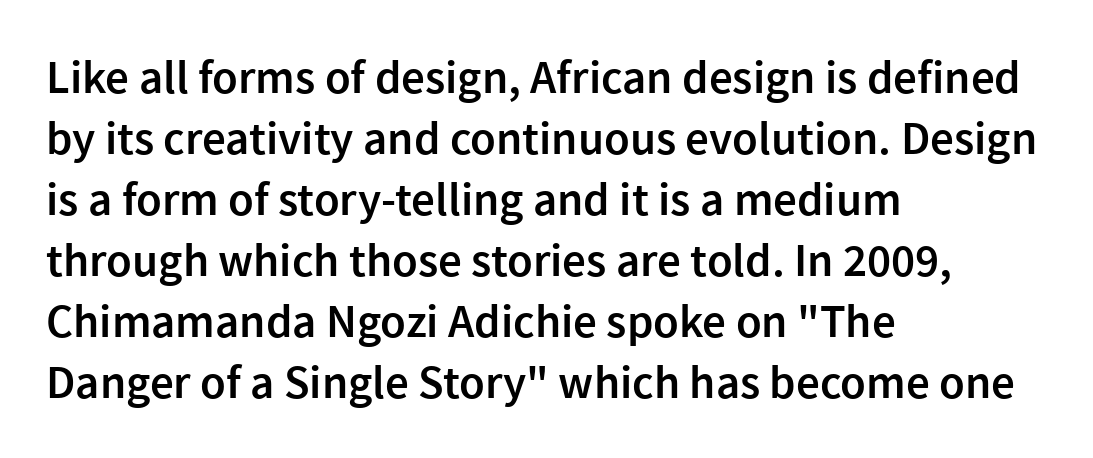
{"serif": "no", "italic": "no", "bold": "semi", "weight": "semibold", "width": "normal", "x_height": "medium", "monospaced": "no", "underline": "no", "align": "left", "line_spacing": "normal", "line_spacing_ratio": 1.3, "letter_spacing": "normal", "letter_spacing_em": 0.0, "glyph_px": 47}
